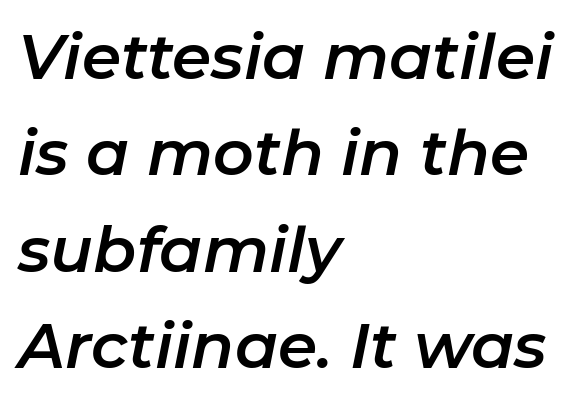
{"italic": "yes", "lean": "right", "slant_degrees": 11, "width": "normal", "stroke_contrast": "low", "x_height": "medium", "monospaced": "no", "underline": "no", "align": "left", "line_spacing": "normal", "line_spacing_ratio": 1.53, "letter_spacing": "normal", "letter_spacing_em": 0.0, "glyph_px": 63}
